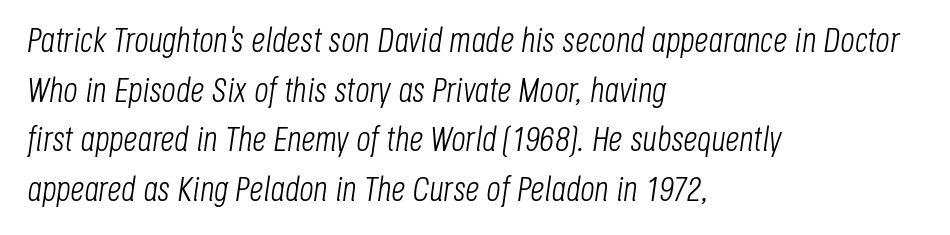
The image shows 35 px light, condensed type, italic (leaning right); set left-aligned, normal line spacing (1.42x), normal letter spacing, not underlined; low stroke contrast and a large x-height.
